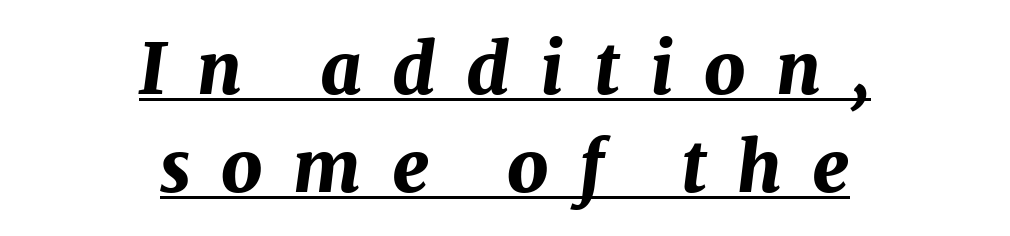
Honestly, the underline is the first thing you notice here. Observe the wide spacing: letters keep a clear distance from each other. Students, observe: this is what conventionally led text looks like. Think of a printed novel: that variable character pitch is what you see here.
